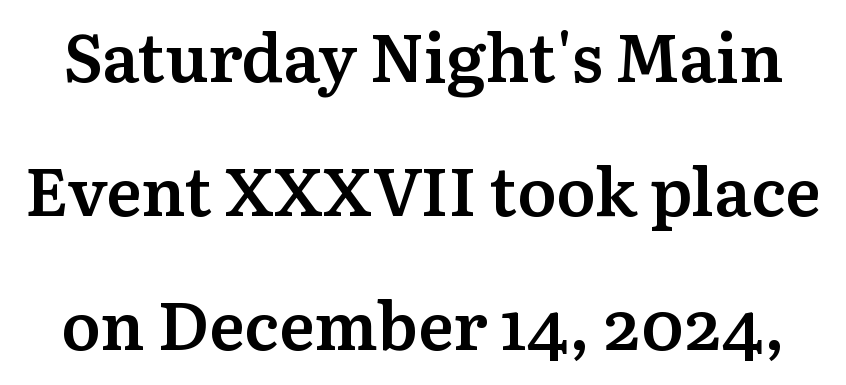
Q: Is the text bold? A: Semi-bold.
Q: Is the text italic (slanted)? A: No, it is upright.
Q: Is the typeface a serif or a sans-serif typeface? A: Serif.
Q: Is the text underlined? A: No.
Q: Is the spacing between letters normal or unusually wide? A: Normal.
Q: Is the spacing between lines tight, normal or loose? A: Loose.
Q: Width (condensed, normal, or wide)? A: Normal.
Q: Stroke contrast? A: Medium.
Q: x-height? A: Medium.
Q: Monospaced? A: No.
